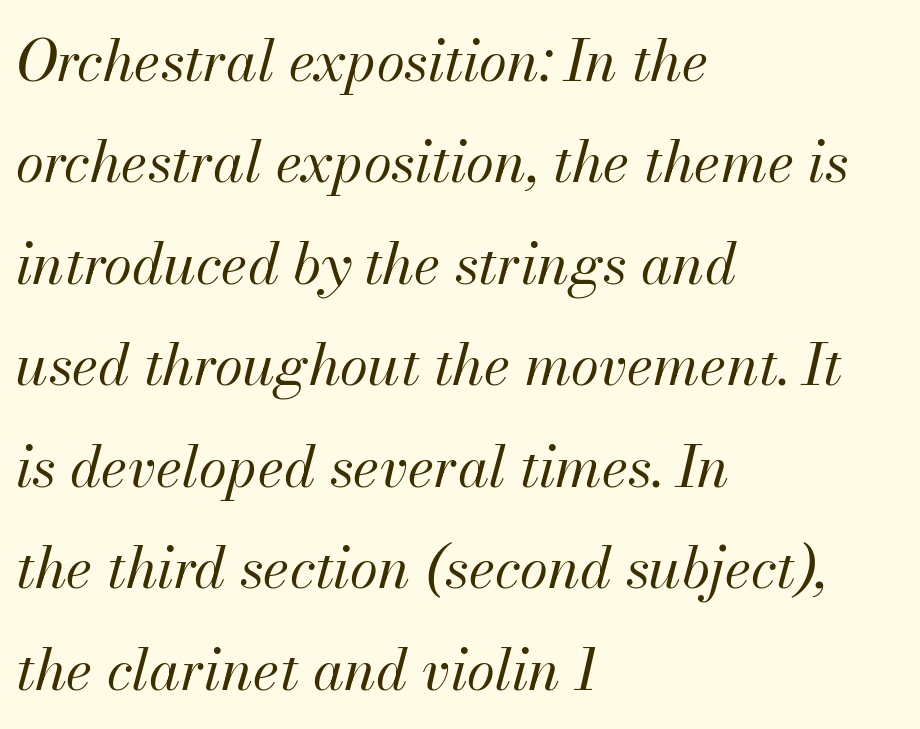
Q: Is the text bold? A: No.
Q: Is the text italic (slanted)? A: Yes, it leans right by about 13 degrees.
Q: Is the text underlined? A: No.
Q: How is the paragraph aligned? A: Left-aligned.
Q: Is the spacing between letters normal or unusually wide? A: Normal.
Q: Width (condensed, normal, or wide)? A: Normal.
Q: Stroke contrast? A: Medium.
Q: x-height? A: Small.
Q: Monospaced? A: No.
